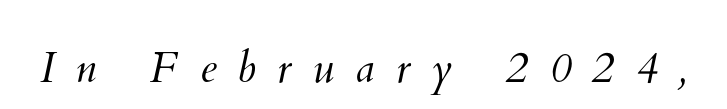
The image shows 43 px light type; set unusually wide letter spacing (+0.49 em), not underlined; medium stroke contrast and a small x-height.
